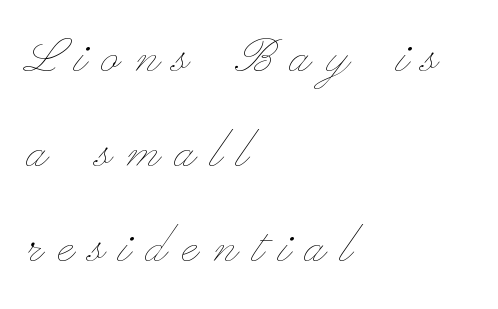
{"bold": "no", "weight": "thin", "width": "wide", "stroke_contrast": "low", "x_height": "small", "monospaced": "no", "underline": "no", "align": "left", "line_spacing": "normal", "line_spacing_ratio": 1.58, "letter_spacing": "wide", "letter_spacing_em": 0.26, "glyph_px": 60}
